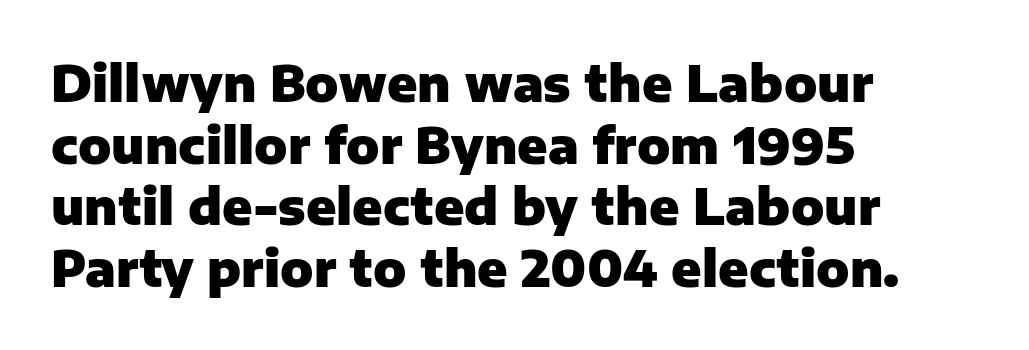
Q: Is the text bold? A: Yes.
Q: Is the text italic (slanted)? A: No, it is upright.
Q: Is the typeface a serif or a sans-serif typeface? A: Sans-serif.
Q: Is the text underlined? A: No.
Q: How is the paragraph aligned? A: Left-aligned.
Q: Is the spacing between letters normal or unusually wide? A: Normal.
Q: Is the spacing between lines tight, normal or loose? A: Normal.
Q: Width (condensed, normal, or wide)? A: Normal.
Q: Stroke contrast? A: Low.
Q: x-height? A: Medium.
Q: Monospaced? A: No.
